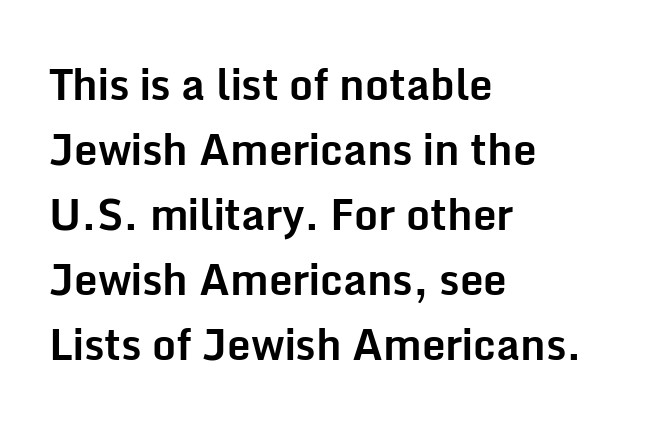
{"serif": "no", "italic": "no", "bold": "yes", "weight": "bold", "width": "normal", "stroke_contrast": "low", "x_height": "medium", "monospaced": "no", "underline": "no", "align": "left", "line_spacing": "normal", "line_spacing_ratio": 1.55, "letter_spacing": "normal", "letter_spacing_em": 0.0, "glyph_px": 42}
